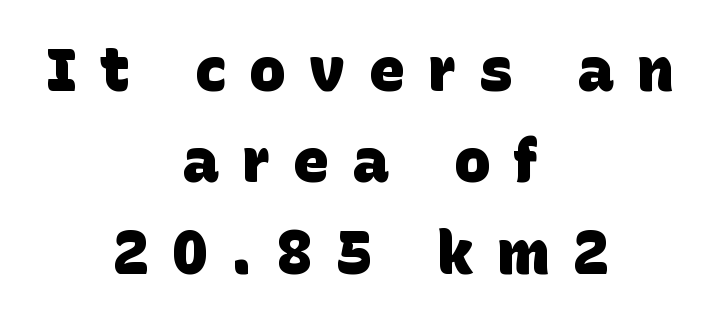
Underlining? Definitely not there. Serifs: no, the terminals of the letterforms are clean. The tracking reads as deliberately expanded to a designer's eye. You could not count columns in this text — the font is proportionally spaced.
